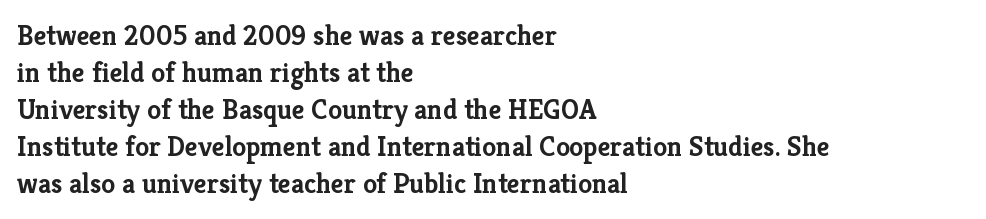
Q: Is the text bold? A: Yes.
Q: Is the text italic (slanted)? A: No, it is upright.
Q: Is the typeface a serif or a sans-serif typeface? A: Serif.
Q: Is the text underlined? A: No.
Q: How is the paragraph aligned? A: Left-aligned.
Q: Is the spacing between letters normal or unusually wide? A: Normal.
Q: Is the spacing between lines tight, normal or loose? A: Normal.
Q: Width (condensed, normal, or wide)? A: Normal.
Q: Stroke contrast? A: Low.
Q: x-height? A: Medium.
Q: Monospaced? A: No.
